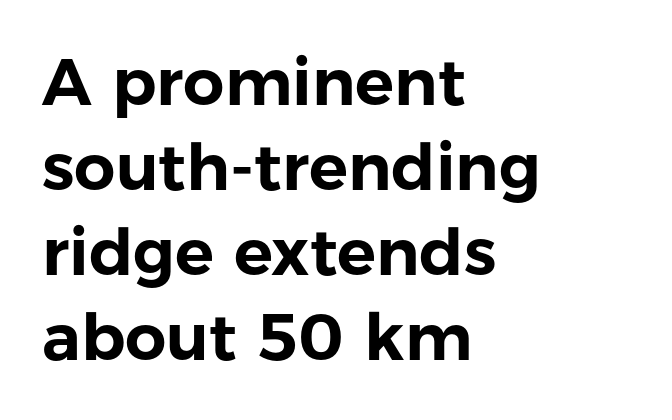
Q: Is the text italic (slanted)? A: No, it is upright.
Q: Is the typeface a serif or a sans-serif typeface? A: Sans-serif.
Q: Is the text underlined? A: No.
Q: How is the paragraph aligned? A: Left-aligned.
Q: Is the spacing between letters normal or unusually wide? A: Normal.
Q: Is the spacing between lines tight, normal or loose? A: Normal.
Q: Width (condensed, normal, or wide)? A: Normal.
Q: Stroke contrast? A: Low.
Q: x-height? A: Medium.
Q: Monospaced? A: No.
